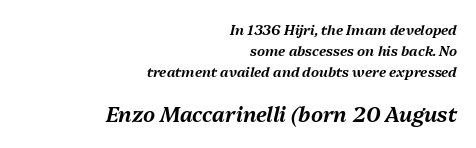
The image shows 21 px text type, italic (leaning right); set right-aligned, normal line spacing (1.49x), normal letter spacing, not underlined; the second (bottom) block is 1.5x larger.
